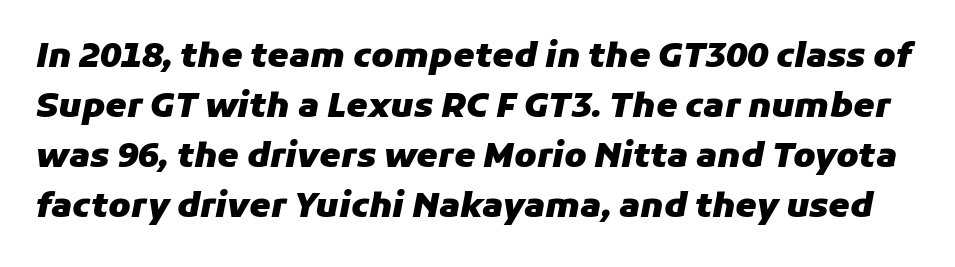
The rendering uses a moderate line-height, typical for paragraphs. Note the varied advance widths — an 'i' is clearly narrower than an 'm'. The glyphs have the mass of a bold cut. Unmarked baselines from the first word to the last.
